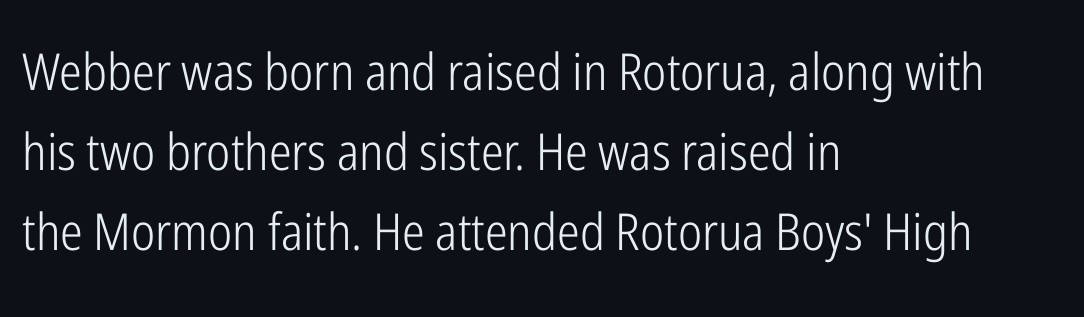
The image shows 51 px light, condensed sans-serif type, upright; set left-aligned, normal line spacing (1.57x), normal letter spacing, not underlined; low stroke contrast and a medium x-height.
